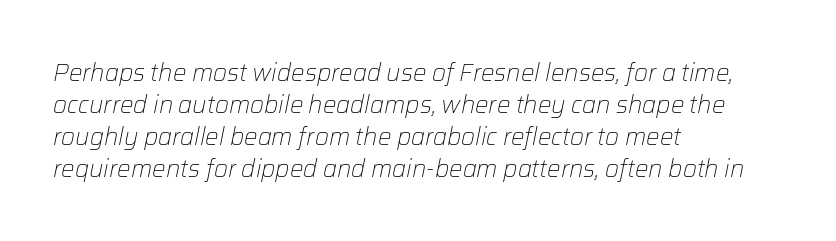
The image shows 24 px text type, italic (leaning right); set left-aligned, normal line spacing (1.33x), normal letter spacing, not underlined.
